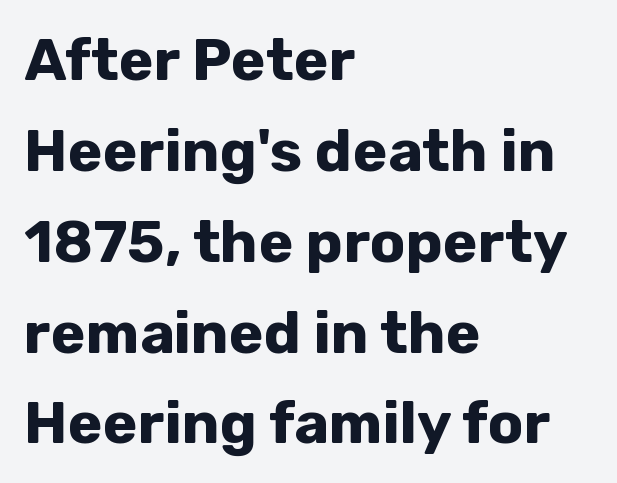
How are the letters spaced? Ordinarily, with no added tracking. The lettering holds an erect, upright posture throughout. Bold? Absolutely — the strokes are thick and heavy. Any mark beneath the type? The region is blank. The lines in this sample share a left origin and differ only in where they stop. A typesetter would label this face a sans.
